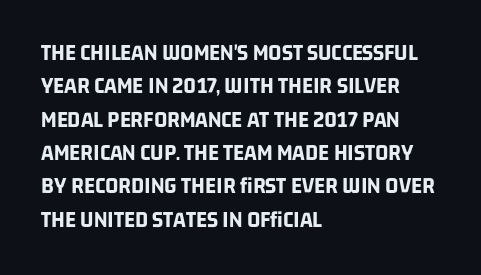
The image shows 23 px bold type; set left-aligned, normal line spacing (1.45x), normal letter spacing, not underlined.
